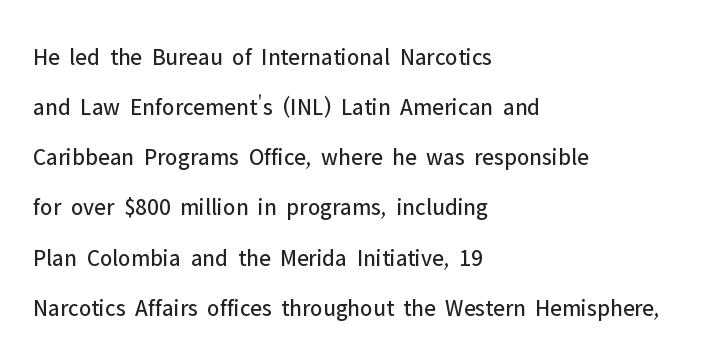
{"italic": "no", "bold": "no", "underline": "no", "align": "left", "line_spacing": "loose", "line_spacing_ratio": 2.09, "letter_spacing": "normal", "letter_spacing_em": 0.0, "glyph_px": 24}
